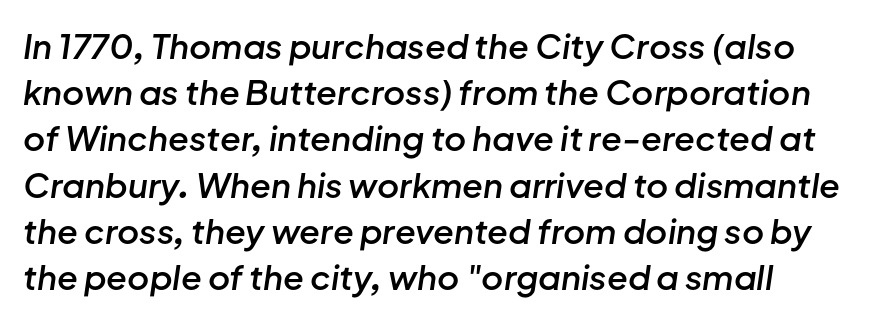
Q: Is the text bold? A: Semi-bold.
Q: Is the text italic (slanted)? A: Yes, it leans right by about 8 degrees.
Q: Is the text underlined? A: No.
Q: Is the spacing between letters normal or unusually wide? A: Normal.
Q: Is the spacing between lines tight, normal or loose? A: Normal.
Q: Width (condensed, normal, or wide)? A: Normal.
Q: Stroke contrast? A: Low.
Q: x-height? A: Medium.
Q: Monospaced? A: No.
